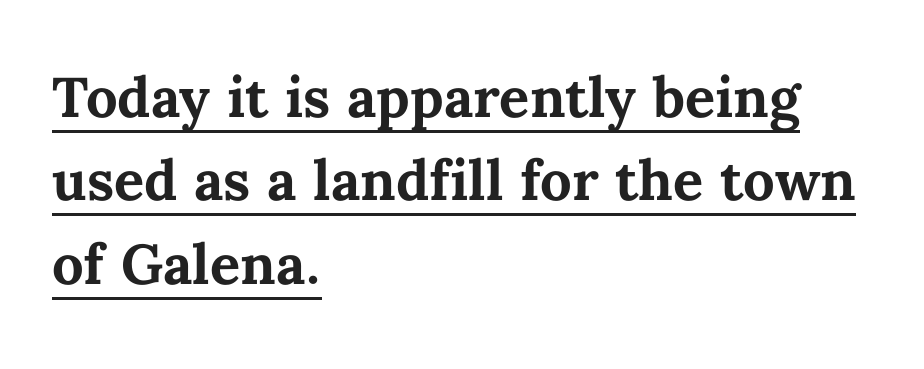
{"italic": "no", "bold": "yes", "weight": "bold", "width": "normal", "stroke_contrast": "medium", "x_height": "medium", "monospaced": "no", "underline": "yes", "align": "left", "line_spacing": "normal", "line_spacing_ratio": 1.49, "letter_spacing": "normal", "letter_spacing_em": 0.0, "glyph_px": 56}
